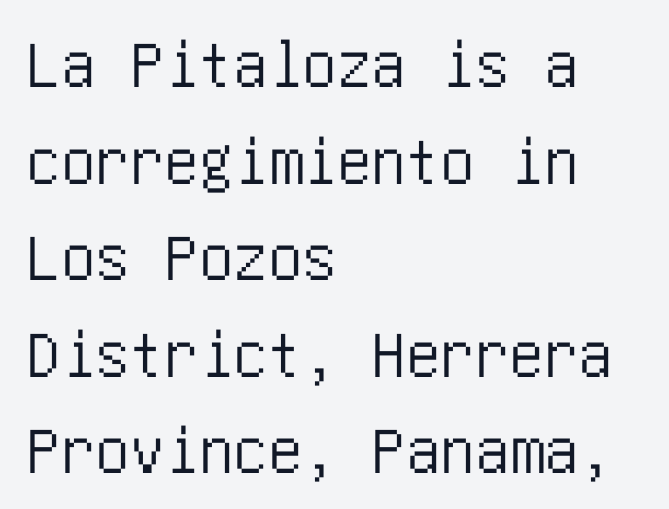
The image shows 69 px condensed sans-serif type, upright; set left-aligned, normal line spacing (1.4x), normal letter spacing, not underlined; low stroke contrast and a large x-height.
